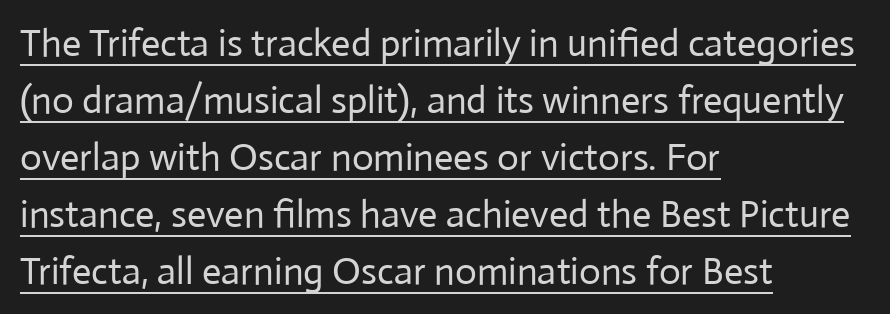
The lines are quadded left. A baseline rule has been typeset under these characters. The passage shown is typeset with a sans-serif family. Is there any slant? The stems are plumb. What stands out about the letter spacing? Nothing — it is the standard amount. How would I describe the line gaps? Plain and ordinary.
